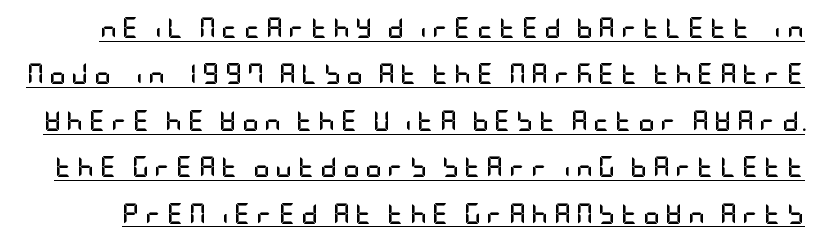
{"italic": "no", "bold": "yes", "underline": "yes", "line_spacing": "loose", "line_spacing_ratio": 2.21, "letter_spacing": "wide", "letter_spacing_em": 0.25, "glyph_px": 21}
